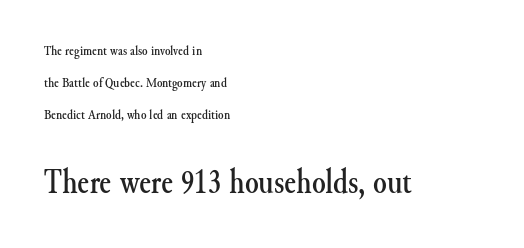
{"serif": "yes", "italic": "no", "width": "normal", "stroke_contrast": "medium", "x_height": "small", "monospaced": "no", "underline": "no", "align": "left", "line_spacing": "loose", "line_spacing_ratio": 2.27, "letter_spacing": "normal", "letter_spacing_em": 0.0, "larger_block": "second", "size_ratio": 2.5, "glyph_px": 35}
